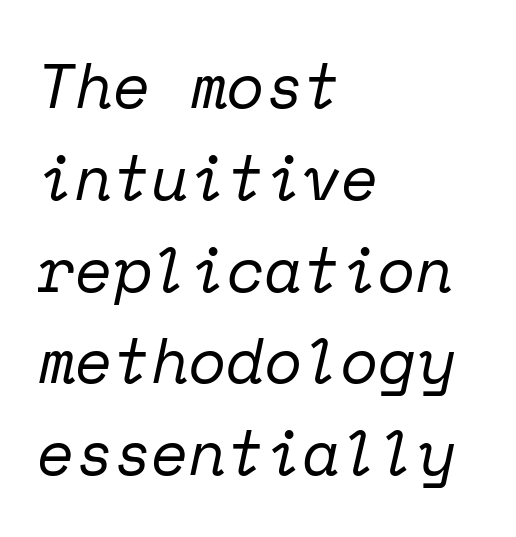
Q: Is the text bold? A: No.
Q: Is the text italic (slanted)? A: Yes, it leans right by about 12 degrees.
Q: Is the typeface a serif or a sans-serif typeface? A: Serif.
Q: Is the text underlined? A: No.
Q: How is the paragraph aligned? A: Left-aligned.
Q: Is the spacing between letters normal or unusually wide? A: Normal.
Q: Is the spacing between lines tight, normal or loose? A: Normal.
Q: Width (condensed, normal, or wide)? A: Normal.
Q: Stroke contrast? A: Low.
Q: x-height? A: Medium.
Q: Monospaced? A: Yes.
